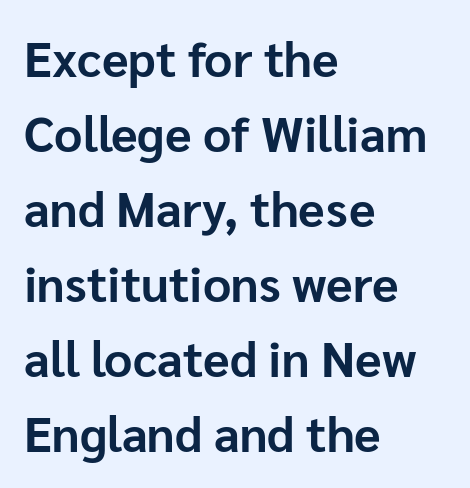
The image shows 49 px bold sans-serif type, upright; set left-aligned, normal line spacing (1.53x), normal letter spacing, not underlined; low stroke contrast and a medium x-height.
